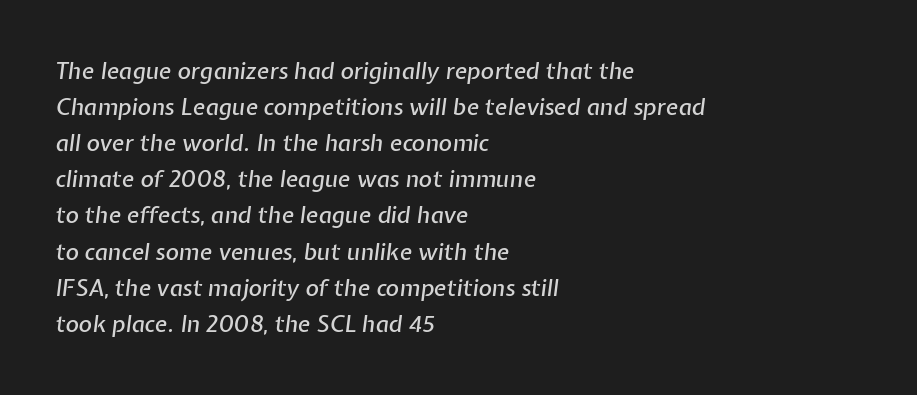
{"italic": "yes", "lean": "right", "slant_degrees": 7, "underline": "no", "align": "left", "line_spacing": "normal", "line_spacing_ratio": 1.57, "letter_spacing": "normal", "letter_spacing_em": 0.0, "glyph_px": 23}
